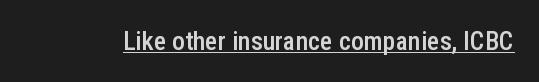
Q: Is the text bold? A: Semi-bold.
Q: Is the text italic (slanted)? A: No, it is upright.
Q: Is the text underlined? A: Yes.
Q: Is the spacing between letters normal or unusually wide? A: Normal.
